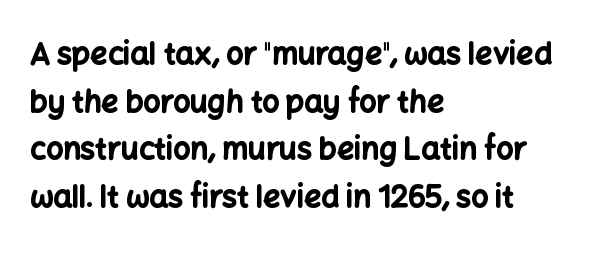
The image shows 30 px bold sans-serif type, upright; set left-aligned, normal line spacing (1.59x), normal letter spacing, not underlined; low stroke contrast and a medium x-height.
